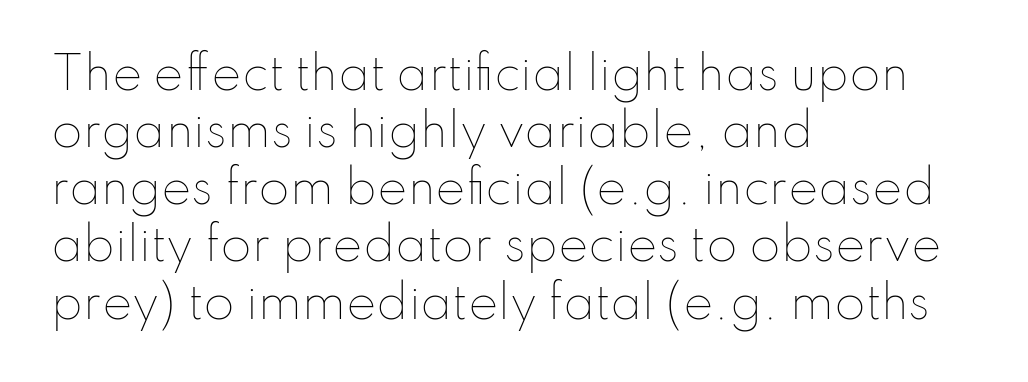
The image shows 45 px thin type, upright; set left-aligned, normal line spacing (1.27x), normal letter spacing, not underlined; low stroke contrast and a small x-height.
